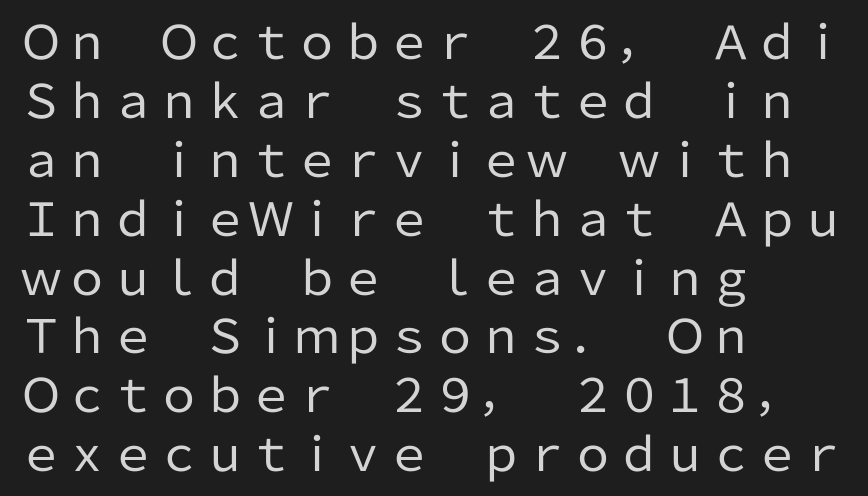
Designer's note — italics off, roman on. The leading is moderate, giving the passage an even texture. These lines are rendered in a variable-pitch font. Heft: none added — not bold. The passage shown is typeset with a sans-serif family. The foot of each line stays bare and open.
